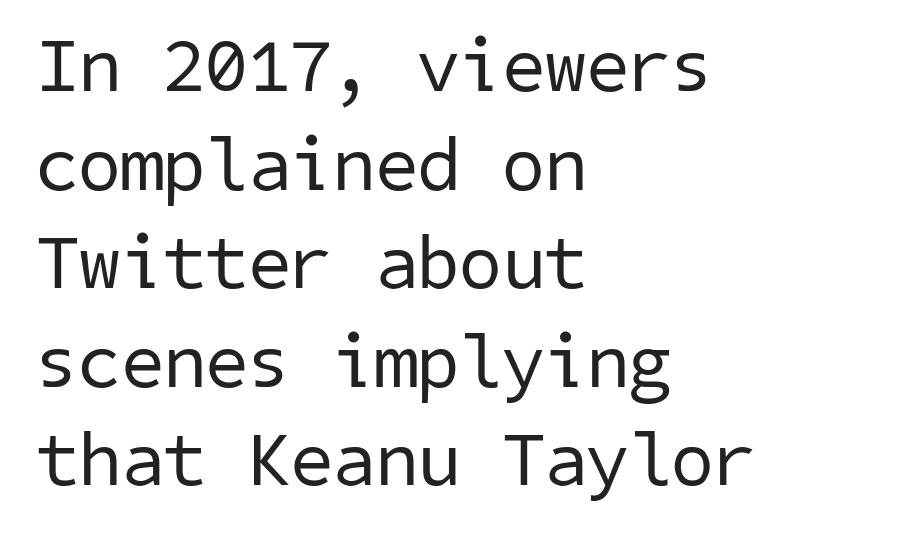
The image shows 77 px regular-weight sans-serif type; set left-aligned, normal line spacing (1.28x), normal letter spacing, not underlined; low stroke contrast and a medium x-height.
